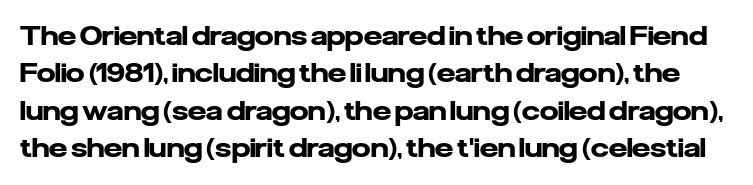
{"italic": "no", "bold": "yes", "underline": "no", "line_spacing": "normal", "line_spacing_ratio": 1.44, "letter_spacing": "normal", "letter_spacing_em": 0.0, "glyph_px": 26}
